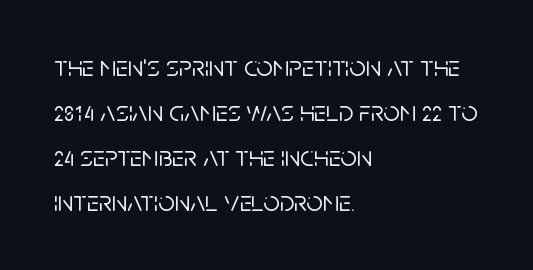
The image shows 29 px sans-serif type, upright; set left-aligned, normal line spacing (1.55x), normal letter spacing, not underlined; low stroke contrast and a large x-height.
